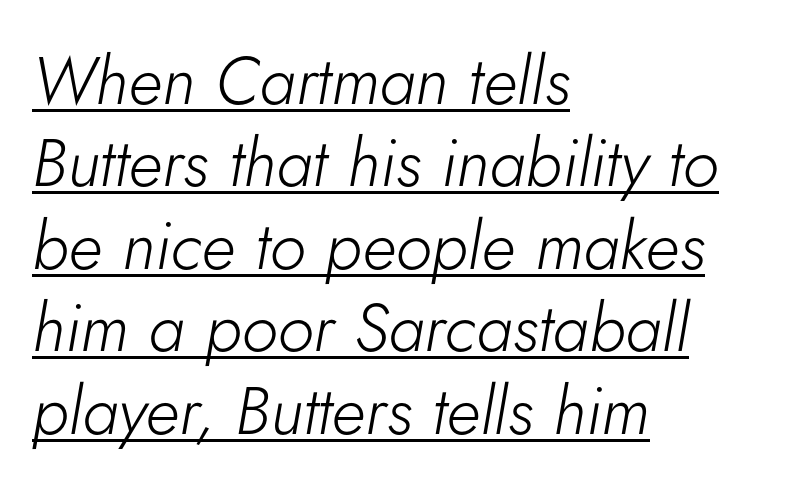
Q: Is the text bold? A: No.
Q: Is the text italic (slanted)? A: Yes, it leans right by about 5 degrees.
Q: Is the text underlined? A: Yes.
Q: How is the paragraph aligned? A: Left-aligned.
Q: Is the spacing between letters normal or unusually wide? A: Normal.
Q: Width (condensed, normal, or wide)? A: Normal.
Q: Stroke contrast? A: Low.
Q: x-height? A: Small.
Q: Monospaced? A: No.
